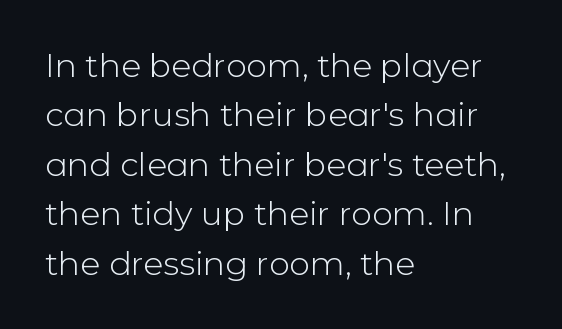
{"serif": "no", "italic": "no", "bold": "no", "weight": "light", "width": "normal", "stroke_contrast": "low", "x_height": "medium", "monospaced": "no", "underline": "no", "align": "left", "line_spacing": "normal", "line_spacing_ratio": 1.5, "letter_spacing": "normal", "letter_spacing_em": 0.0, "glyph_px": 33}
